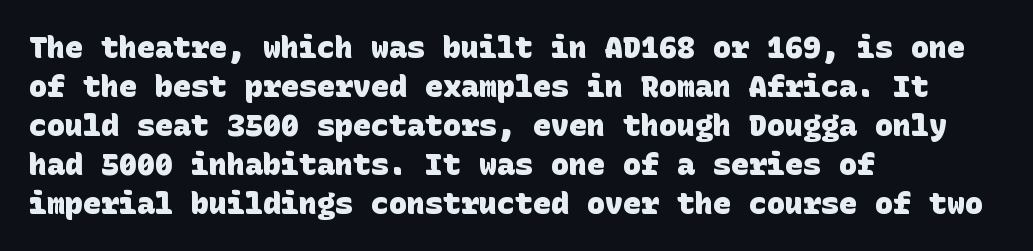
Q: Is the text bold? A: Yes.
Q: Is the typeface a serif or a sans-serif typeface? A: Sans-serif.
Q: Is the text underlined? A: No.
Q: How is the paragraph aligned? A: Left-aligned.
Q: Is the spacing between letters normal or unusually wide? A: Normal.
Q: Is the spacing between lines tight, normal or loose? A: Normal.
Q: Width (condensed, normal, or wide)? A: Normal.
Q: Stroke contrast? A: Low.
Q: x-height? A: Large.
